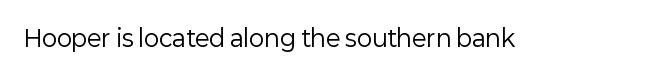
The image shows 23 px text type, upright; set normal letter spacing, not underlined.
